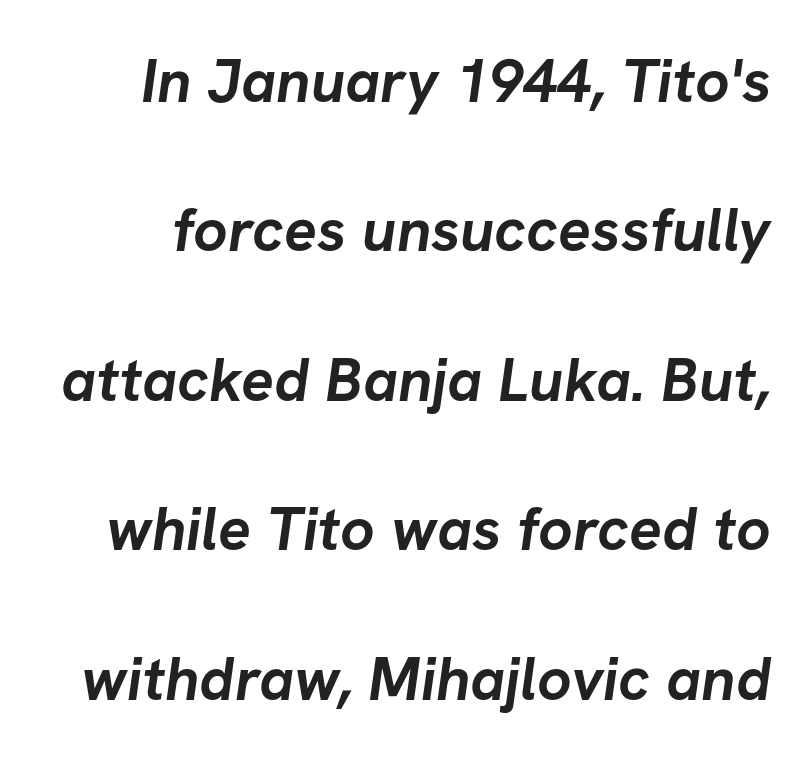
{"serif": "no", "bold": "yes", "weight": "semibold", "width": "normal", "stroke_contrast": "low", "x_height": "medium", "monospaced": "no", "underline": "no", "line_spacing": "loose", "line_spacing_ratio": 2.45, "letter_spacing": "normal", "letter_spacing_em": 0.0, "glyph_px": 61}
